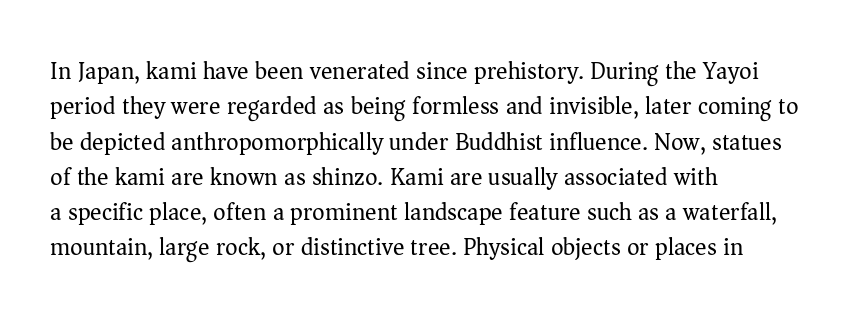
The image shows 24 px text type, upright; set left-aligned, normal line spacing (1.47x), normal letter spacing, not underlined.
